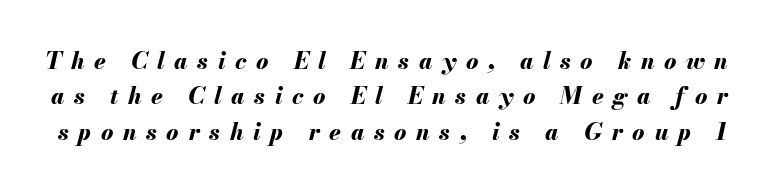
The image shows 23 px bold type, italic (leaning right); set normal line spacing (1.54x), unusually wide letter spacing (+0.42 em), not underlined.
